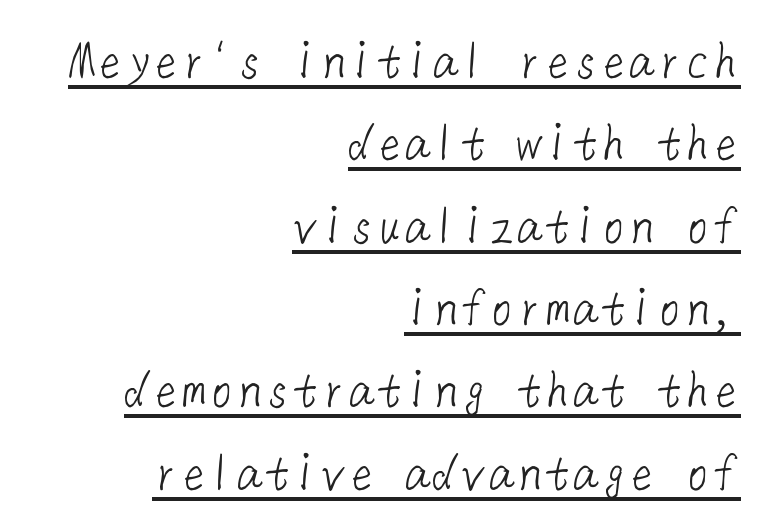
The string is rendered with underlining switched on. The typeface chosen for these lines omits serifs. Compared with a flush-left layout, this one pins lines to the opposite, right side. Here the glyphs are tracked normally, forming tight word shapes. Heaviness? Minimal to ordinary, like unemphasized prose. Regular leading.
